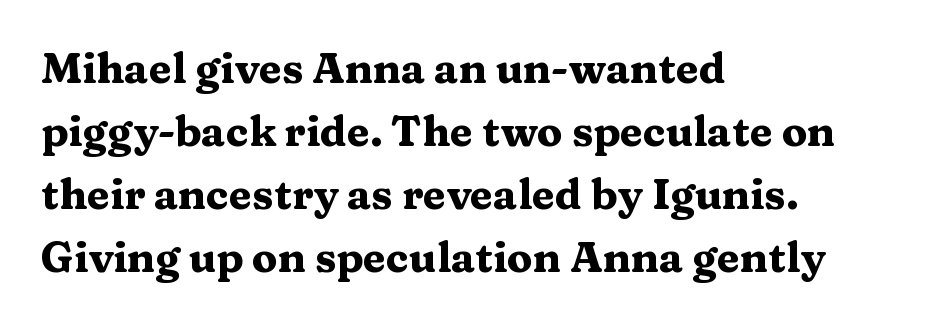
Q: Is the text bold? A: Yes.
Q: Is the text italic (slanted)? A: No, it is upright.
Q: Is the typeface a serif or a sans-serif typeface? A: Serif.
Q: Is the text underlined? A: No.
Q: How is the paragraph aligned? A: Left-aligned.
Q: Is the spacing between letters normal or unusually wide? A: Normal.
Q: Is the spacing between lines tight, normal or loose? A: Normal.
Q: Width (condensed, normal, or wide)? A: Wide.
Q: Stroke contrast? A: Medium.
Q: x-height? A: Medium.
Q: Monospaced? A: No.
